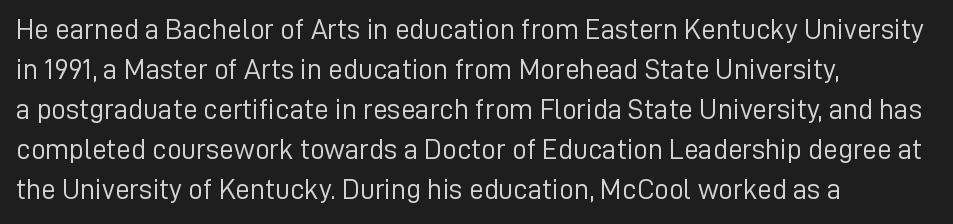
The image shows 29 px light sans-serif type, upright; set left-aligned, normal line spacing (1.38x), normal letter spacing, not underlined; low stroke contrast and a medium x-height.
